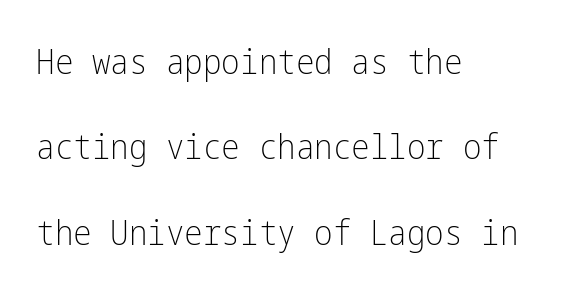
The image shows 35 px light, condensed sans-serif type, upright; set left-aligned, loose line spacing (2.44x), normal letter spacing, not underlined; low stroke contrast and a medium x-height.
